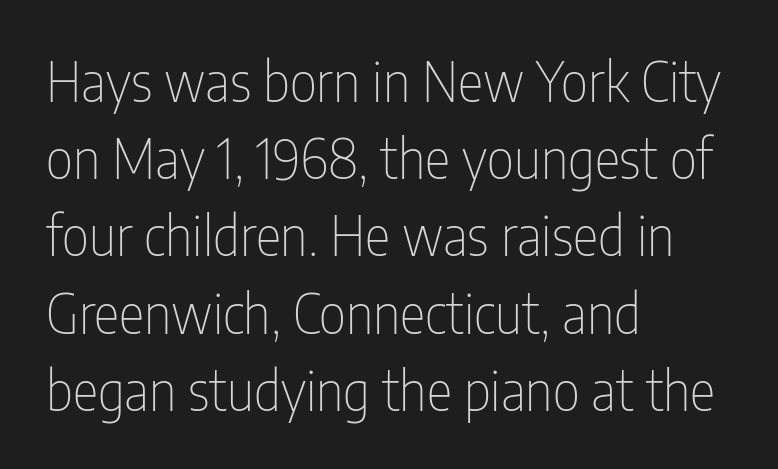
The image shows 54 px thin, condensed sans-serif type, upright; set left-aligned, normal line spacing (1.43x), normal letter spacing, not underlined; low stroke contrast and a medium x-height.
